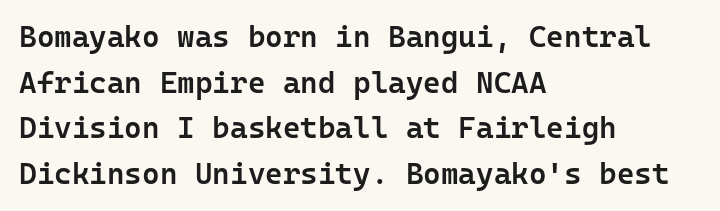
The image shows 30 px semibold sans-serif type, upright; set left-aligned, normal line spacing (1.52x), normal letter spacing, not underlined; low stroke contrast and a medium x-height.
